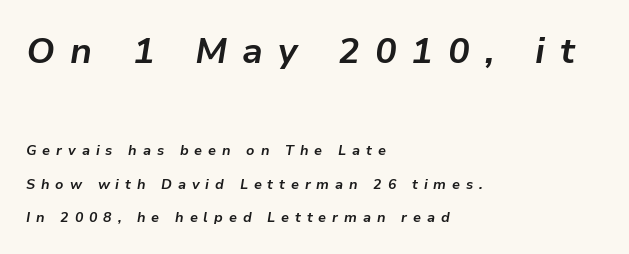
Q: Is the text bold? A: Yes.
Q: Is the text italic (slanted)? A: Yes, it leans right by about 9 degrees.
Q: Is the text underlined? A: No.
Q: How is the paragraph aligned? A: Left-aligned.
Q: Is the spacing between letters normal or unusually wide? A: Unusually wide.
Q: Is the spacing between lines tight, normal or loose? A: Loose.
Q: Which block of text is set in a larger size, the first (top) or the second (bottom)? A: The first (top) one.
Q: Width (condensed, normal, or wide)? A: Normal.
Q: Stroke contrast? A: Low.
Q: x-height? A: Medium.
Q: Monospaced? A: No.
